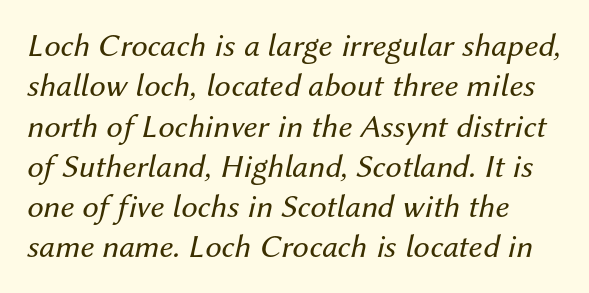
Q: Is the text bold? A: No.
Q: Is the text italic (slanted)? A: Yes, it leans right by about 12 degrees.
Q: Is the text underlined? A: No.
Q: How is the paragraph aligned? A: Left-aligned.
Q: Is the spacing between letters normal or unusually wide? A: Normal.
Q: Width (condensed, normal, or wide)? A: Normal.
Q: Stroke contrast? A: Medium.
Q: x-height? A: Medium.
Q: Monospaced? A: No.
